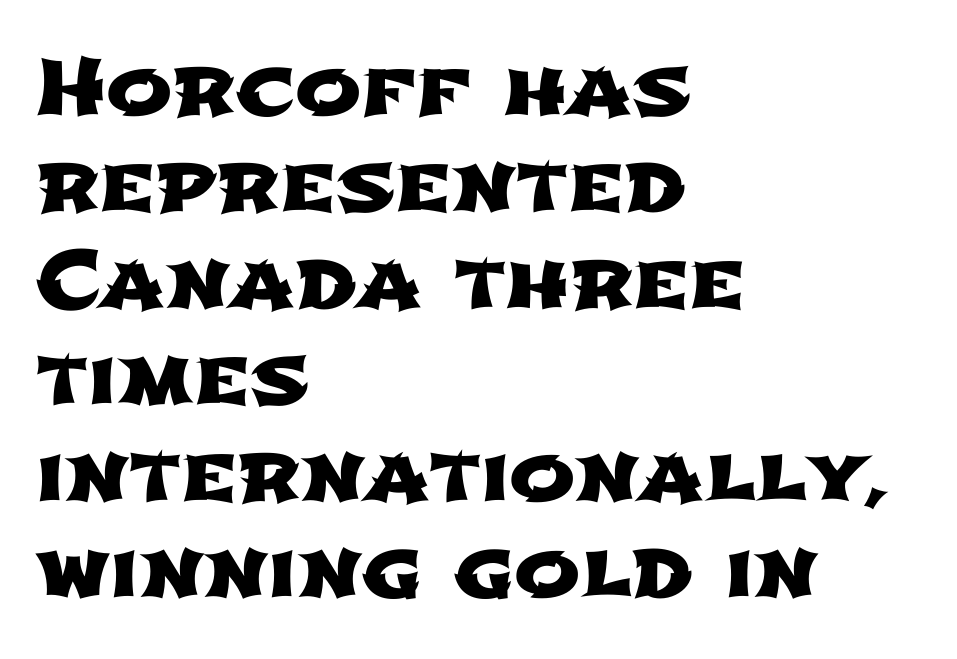
The image shows 79 px wide sans-serif type; set left-aligned, line spacing 1.22x, normal letter spacing, not underlined; low stroke contrast and a medium x-height.
